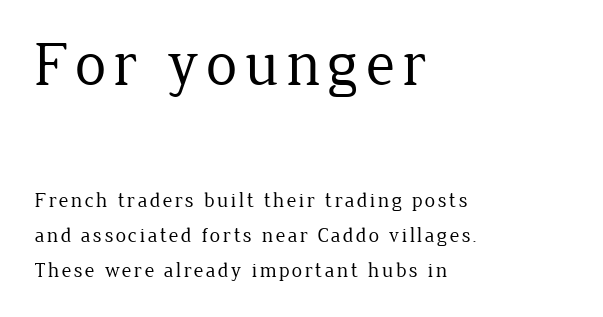
The image shows 63 px regular-weight serif type, upright; set left-aligned, normal line spacing (1.66x), not underlined; the first (top) block is 3.0x larger; low stroke contrast and a medium x-height.
